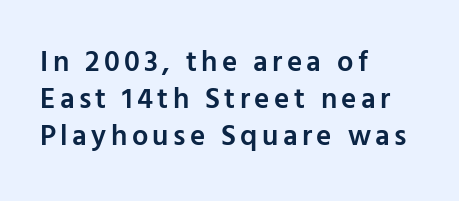
The image shows 29 px semibold sans-serif type, upright; set left-aligned, normal line spacing (1.27x), not underlined; low stroke contrast and a medium x-height.
